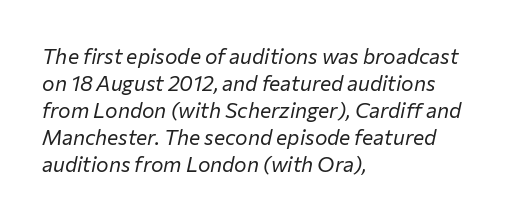
{"italic": "yes", "lean": "right", "slant_degrees": 12, "bold": "no", "underline": "no", "align": "left", "line_spacing": "normal", "line_spacing_ratio": 1.28, "letter_spacing": "normal", "letter_spacing_em": 0.0, "glyph_px": 21}
